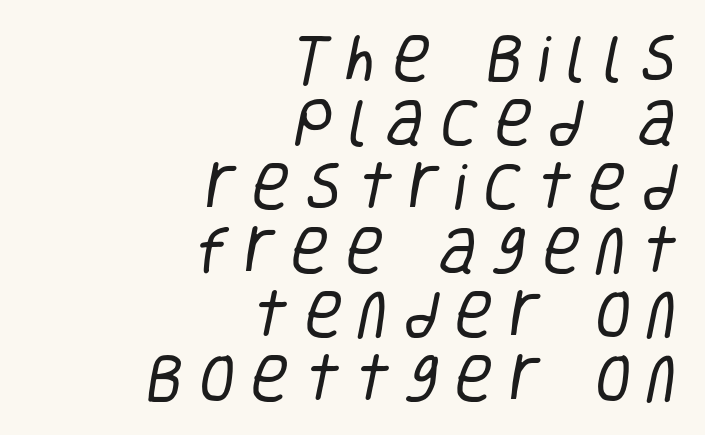
Q: Is the text bold? A: No.
Q: Is the typeface a serif or a sans-serif typeface? A: Sans-serif.
Q: Is the text underlined? A: No.
Q: How is the paragraph aligned? A: Right-aligned.
Q: Is the spacing between letters normal or unusually wide? A: Unusually wide.
Q: Width (condensed, normal, or wide)? A: Condensed.
Q: Stroke contrast? A: Low.
Q: x-height? A: Large.
Q: Monospaced? A: No.
